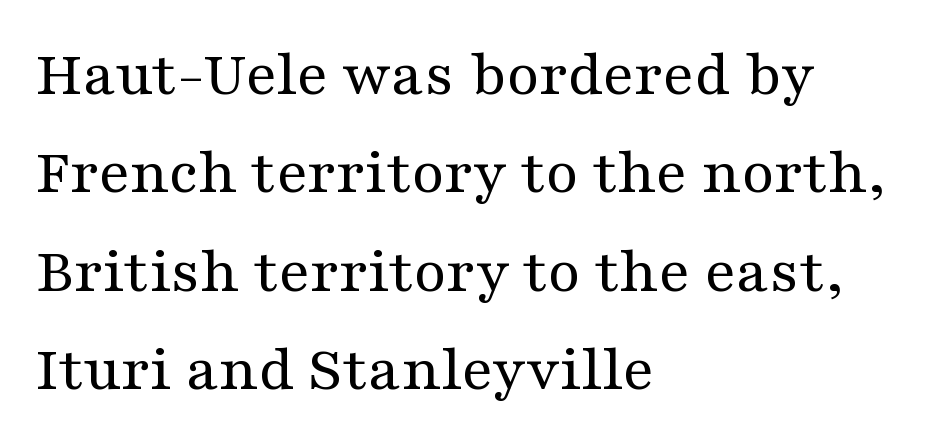
The image shows 66 px regular-weight, wide serif type, upright; set left-aligned, normal line spacing (1.49x), normal letter spacing, not underlined; medium stroke contrast and a medium x-height.
